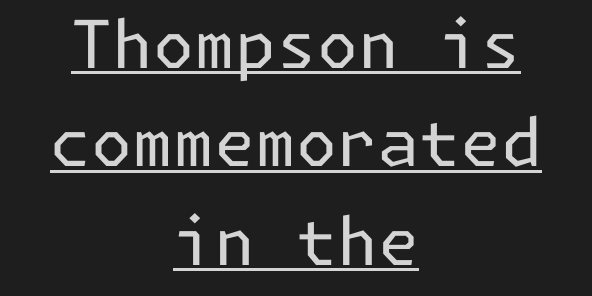
One-word summary of the alignment: center. The text was rendered using a sans face with plain stroke endings. Quick note: underline on. The letters look calm and open, with moderate or lighter stems. Tracking here is standard; glyphs follow each other at the usual distance. These lines sit exactly where default settings would place them.
